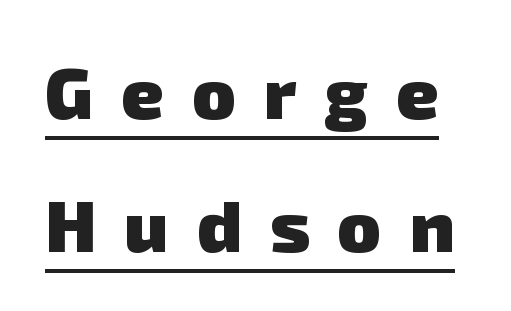
The type family on display is of the sans-serif kind. There is plenty of visible air inserted between adjacent glyphs. These characters rest on top of a visible drawn line. Look at the stroke-to-counter ratio: heavy, a bold.
